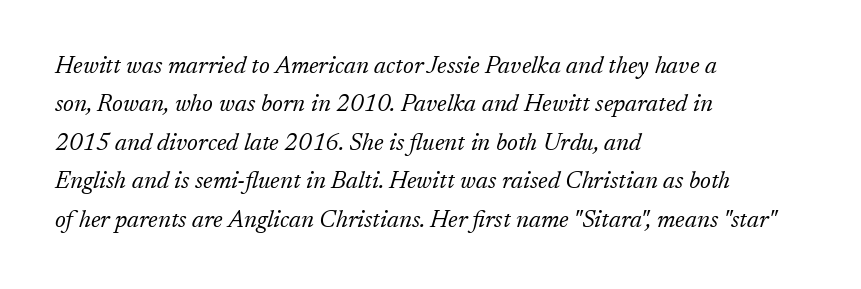
{"italic": "yes", "lean": "right", "slant_degrees": 17, "bold": "no", "underline": "no", "align": "left", "line_spacing": "normal", "line_spacing_ratio": 1.6, "letter_spacing": "normal", "letter_spacing_em": 0.0, "glyph_px": 24}
